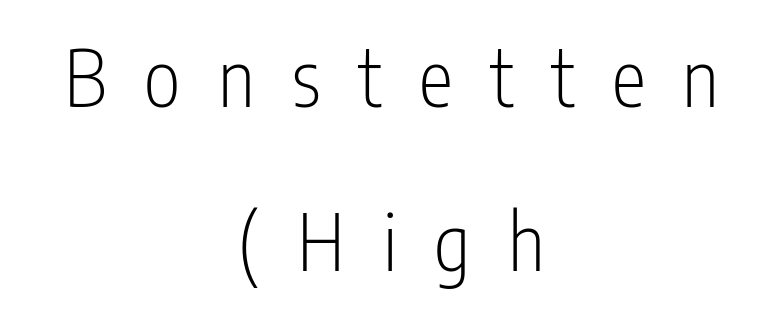
In terms of posture, this sample is upright. The string is rendered with underlining switched off. Compared with a flush-left layout, this one balances lines on the center instead. A typesetter would call this leading open, well beyond the default. The passage shown is not bold in any degree. Spacing verdict: proportional, widths tailored to each character.
